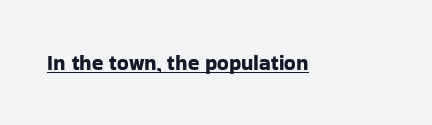
{"italic": "no", "underline": "yes", "letter_spacing": "normal", "letter_spacing_em": 0.0, "glyph_px": 21}
